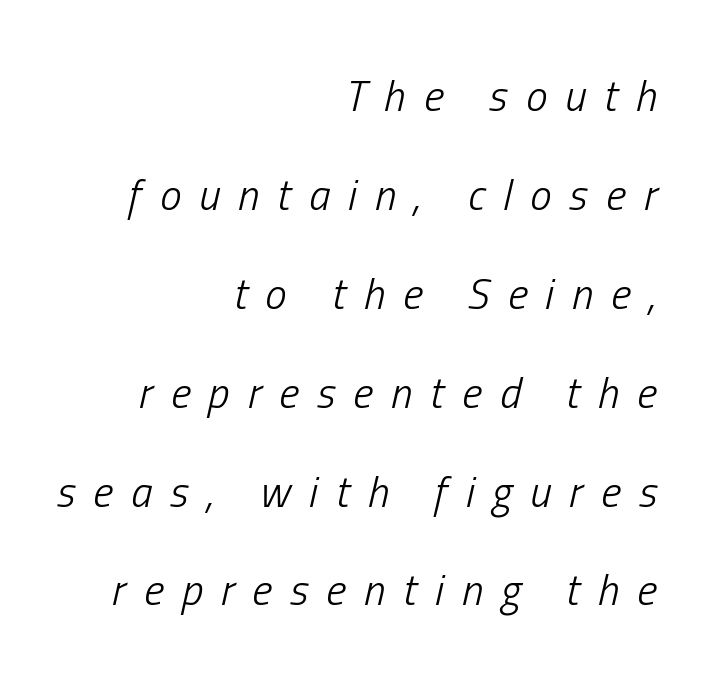
Every character sits at an angle, as italics do. The strip under each line holds only bare page. Letters have the restrained weight of plain body copy at most. Casual observation: everything's shoved over to the right. Loosely led — the rows are spread out.
